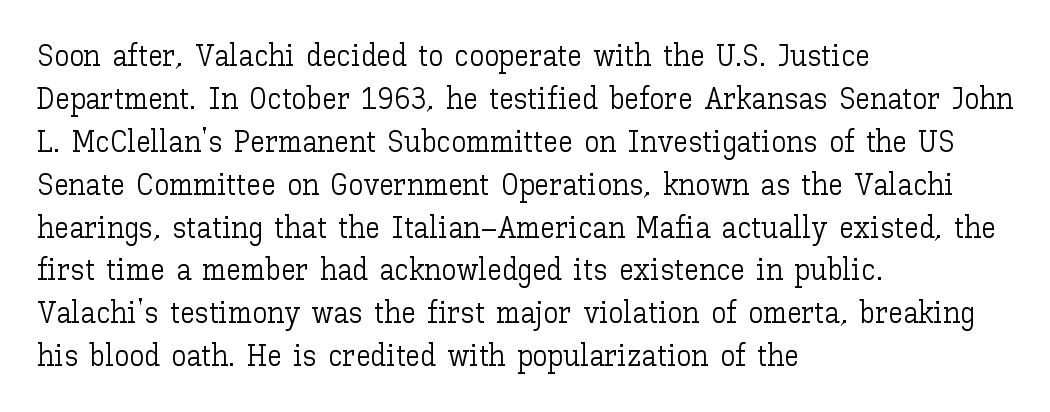
Characters follow at the spacing the type designer built in. These lines were composed using upright roman letters. The paragraph has a hard left edge and a soft right edge. A typesetter would call this proportional, since set widths differ per character. The font is comparable to plain body text, perhaps lighter.
